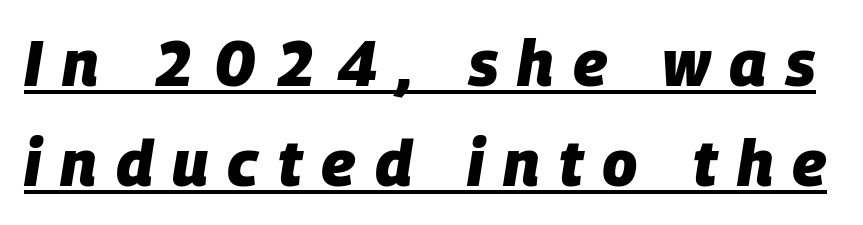
What decoration does the sample have? An underline. Regarding leading, the lines here are spaced in the standard way. Loose tracking; the words dissolve into strings of separated letters. The axis of the letterforms is tilted away from vertical. The passage shown is emphatically bold. Character widths vary here, with narrow letters taking less room than wide ones.
